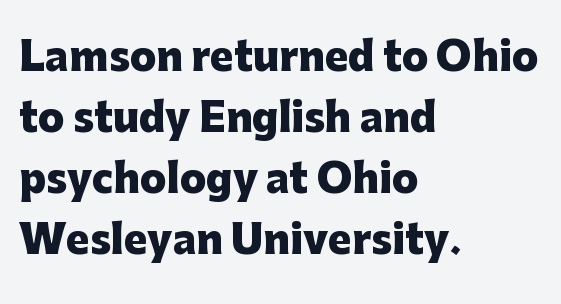
Q: Is the text bold? A: Yes.
Q: Is the text italic (slanted)? A: No, it is upright.
Q: Is the typeface a serif or a sans-serif typeface? A: Sans-serif.
Q: Is the text underlined? A: No.
Q: How is the paragraph aligned? A: Left-aligned.
Q: Is the spacing between letters normal or unusually wide? A: Normal.
Q: Is the spacing between lines tight, normal or loose? A: Normal.
Q: Width (condensed, normal, or wide)? A: Normal.
Q: Stroke contrast? A: Low.
Q: x-height? A: Medium.
Q: Monospaced? A: No.
